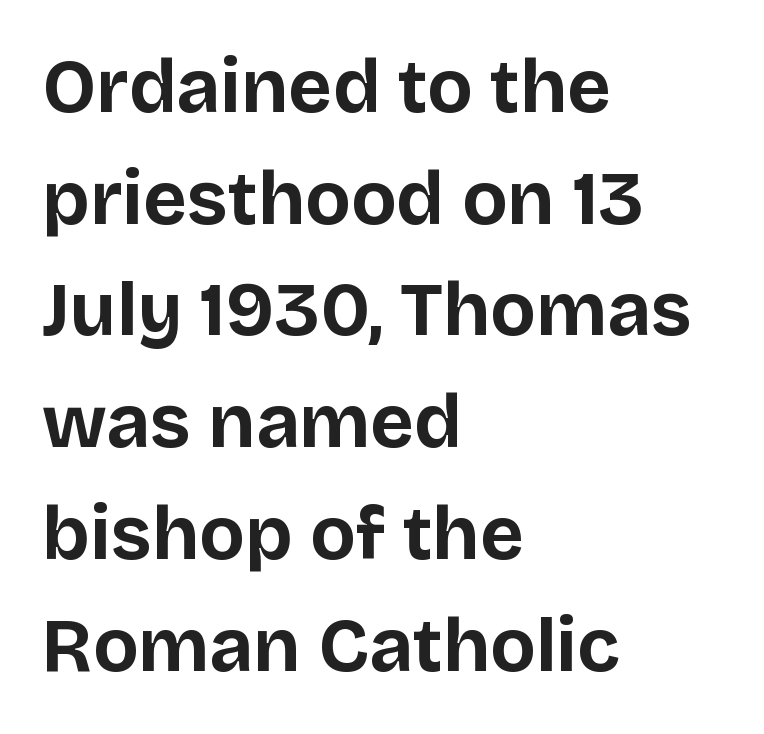
Q: Is the text bold? A: Yes.
Q: Is the text italic (slanted)? A: No, it is upright.
Q: Is the typeface a serif or a sans-serif typeface? A: Sans-serif.
Q: Is the text underlined? A: No.
Q: How is the paragraph aligned? A: Left-aligned.
Q: Is the spacing between letters normal or unusually wide? A: Normal.
Q: Is the spacing between lines tight, normal or loose? A: Normal.
Q: Width (condensed, normal, or wide)? A: Normal.
Q: Stroke contrast? A: Low.
Q: x-height? A: Large.
Q: Monospaced? A: No.
